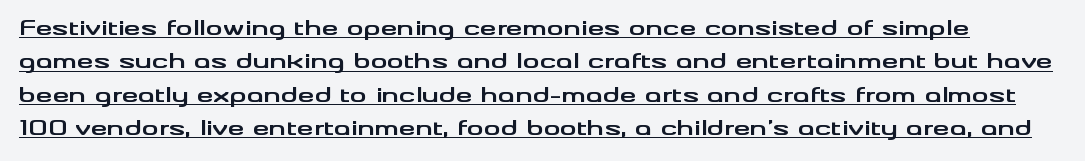
The image shows 21 px bold type, upright; set normal line spacing (1.59x), normal letter spacing, underlined.
